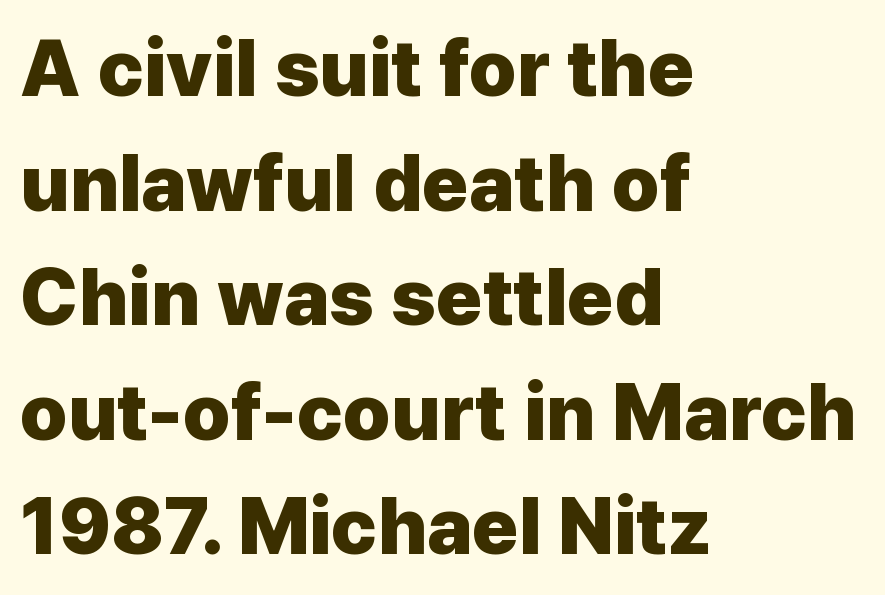
Every stem runs plumb, perpendicular to the baseline. In terms of weight, the rendering is a true, heavy bold. Just letters on the line, the space beneath them empty. Nope, no serifs anywhere on these letters. Looks like regular typesetting: each glyph gets only the width it needs.
